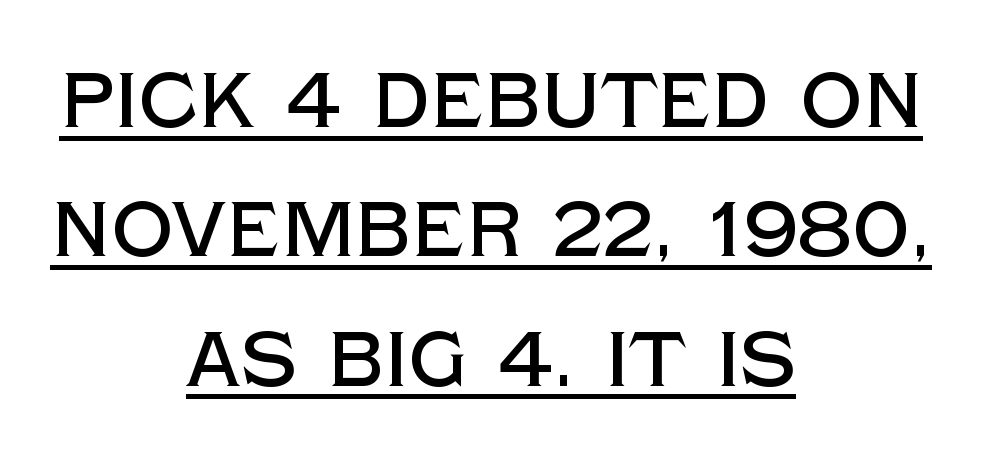
{"serif": "no", "italic": "no", "width": "normal", "x_height": "large", "monospaced": "no", "underline": "yes", "align": "center", "line_spacing": "normal", "line_spacing_ratio": 1.68, "letter_spacing": "normal", "letter_spacing_em": 0.0, "glyph_px": 77}
